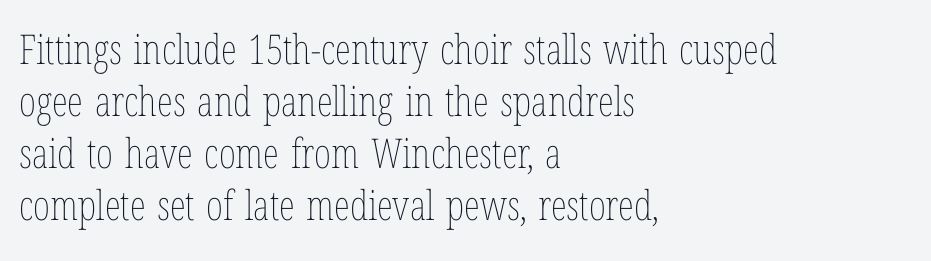
{"italic": "no", "bold": "no", "weight": "thin", "width": "condensed", "stroke_contrast": "low", "x_height": "medium", "monospaced": "no", "underline": "no", "align": "left", "line_spacing": "normal", "line_spacing_ratio": 1.27, "letter_spacing": "normal", "letter_spacing_em": 0.0, "glyph_px": 41}
